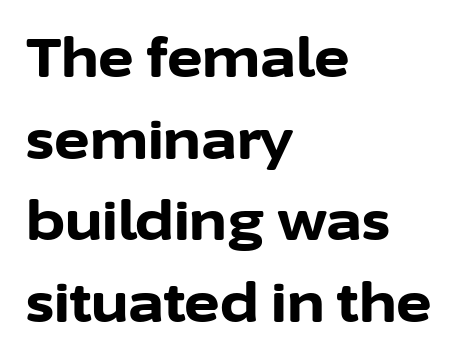
Ascenders rise straight up at ninety degrees. The passage shown is typeset with a sans-serif family. The space beneath each line is pristine and unruled. Summary of weight: heavy, a full bold.
